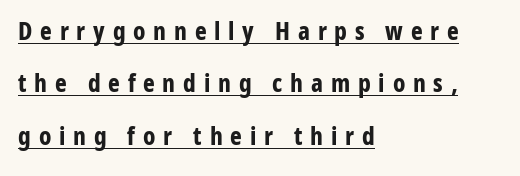
The image shows 25 px bold type, upright; set left-aligned, loose line spacing (2.1x), unusually wide letter spacing (+0.31 em), underlined.
